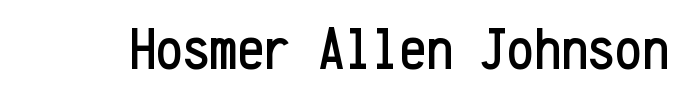
{"serif": "no", "italic": "no", "width": "condensed", "stroke_contrast": "low", "x_height": "medium", "monospaced": "yes", "underline": "no", "letter_spacing": "normal", "letter_spacing_em": 0.0, "glyph_px": 60}
